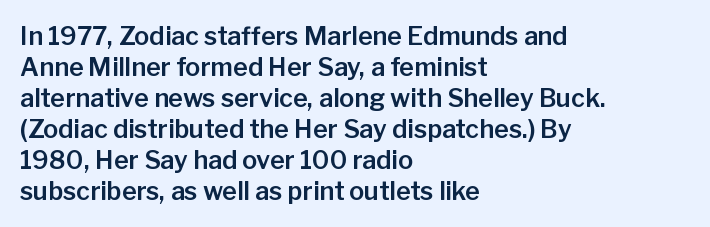
Clear beneath every line of the passage. Is the block centered? No — it sits flush against the left margin. Observe the ordinary spacing: letters are neighbours, not strangers. The letters stand upright; this is a roman face.
